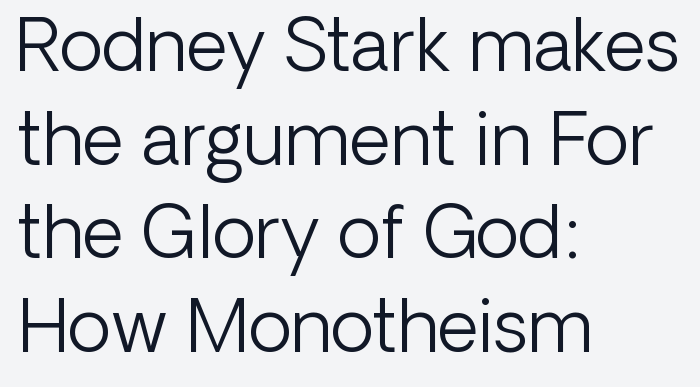
Leading matches the norm, producing a regular column. Here the designer chose a conventional face with non-uniform glyph widths. Only glyphs here, with clear space below each row. Classification — sans serif. Every stem runs plumb, perpendicular to the baseline.
